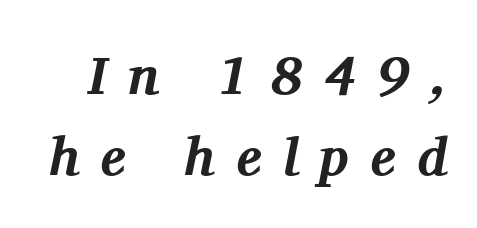
Q: Is the text bold? A: Yes.
Q: Is the text italic (slanted)? A: Yes, it leans right by about 11 degrees.
Q: Is the typeface a serif or a sans-serif typeface? A: Serif.
Q: Is the text underlined? A: No.
Q: Is the spacing between letters normal or unusually wide? A: Unusually wide.
Q: Is the spacing between lines tight, normal or loose? A: Normal.
Q: Width (condensed, normal, or wide)? A: Normal.
Q: Stroke contrast? A: Medium.
Q: x-height? A: Medium.
Q: Monospaced? A: No.
